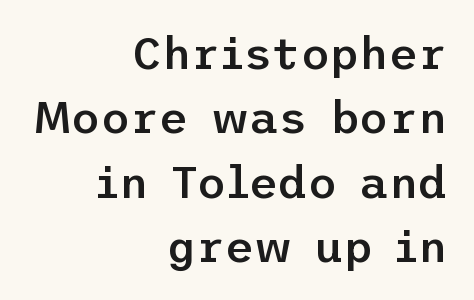
{"serif": "no", "italic": "no", "bold": "semi", "weight": "semibold", "width": "normal", "stroke_contrast": "low", "x_height": "medium", "underline": "no", "align": "right", "line_spacing": "normal", "line_spacing_ratio": 1.43, "letter_spacing": "normal", "letter_spacing_em": 0.0, "glyph_px": 45}
